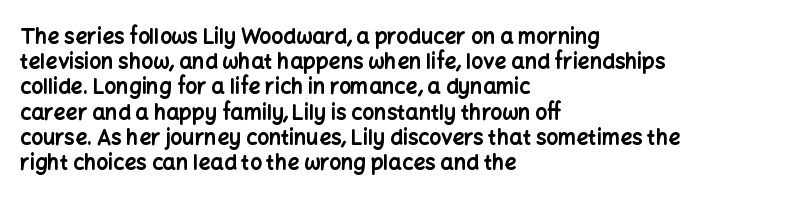
{"italic": "no", "bold": "yes", "underline": "no", "align": "left", "line_spacing_ratio": 1.2, "letter_spacing": "normal", "letter_spacing_em": 0.0, "glyph_px": 21}
